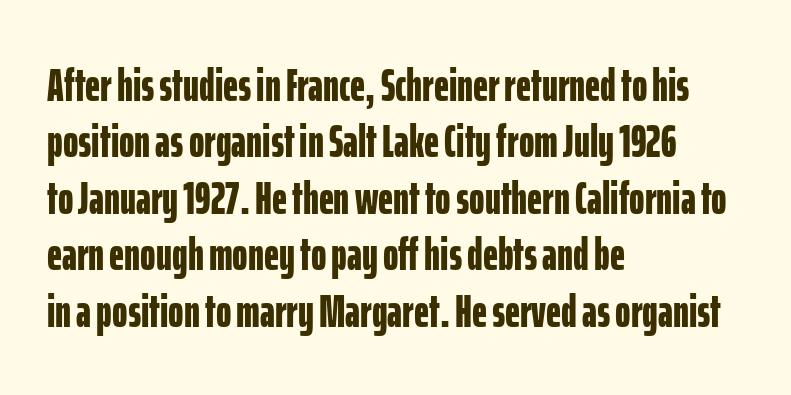
A student would call this left alignment; a typographer would say flush left, rag right. Spacing verdict: proportional, widths tailored to each character. Standard letterfit; no display-style spreading of the glyphs. This is sans-serif lettering, the kind often seen on screens and signage. Do the letters lean? They stand straight.
